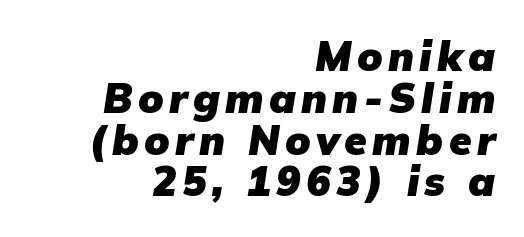
Q: Is the text bold? A: Yes.
Q: Is the text italic (slanted)? A: Yes, it leans right by about 9 degrees.
Q: Is the text underlined? A: No.
Q: How is the paragraph aligned? A: Right-aligned.
Q: Is the spacing between lines tight, normal or loose? A: Tight.
Q: Width (condensed, normal, or wide)? A: Normal.
Q: Stroke contrast? A: Low.
Q: x-height? A: Medium.
Q: Monospaced? A: No.
